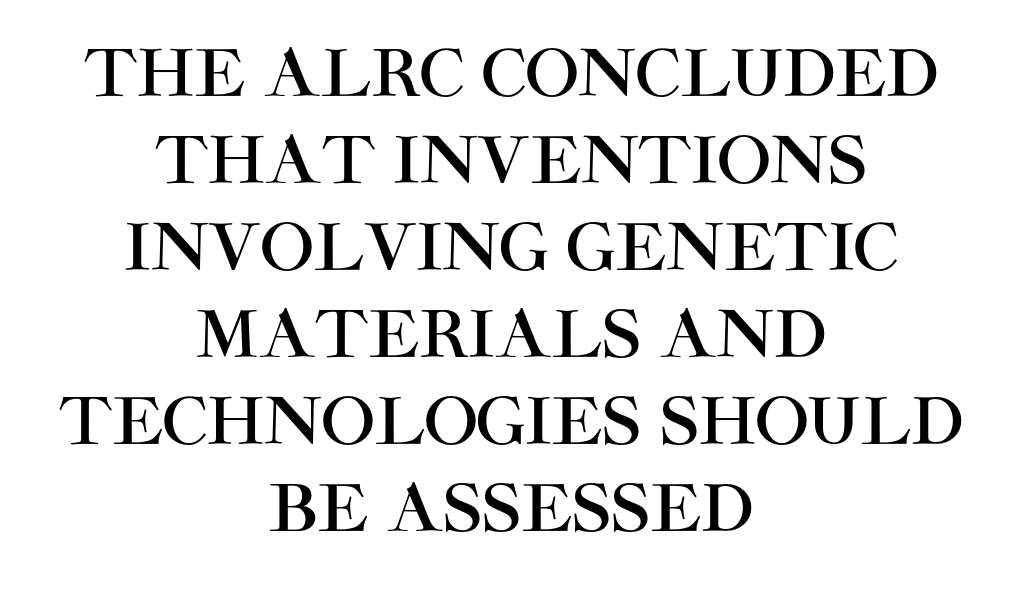
Q: Is the text italic (slanted)? A: No, it is upright.
Q: Is the typeface a serif or a sans-serif typeface? A: Sans-serif.
Q: Is the text underlined? A: No.
Q: How is the paragraph aligned? A: Centered.
Q: Is the spacing between letters normal or unusually wide? A: Normal.
Q: Is the spacing between lines tight, normal or loose? A: Normal.
Q: Width (condensed, normal, or wide)? A: Normal.
Q: Stroke contrast? A: High.
Q: x-height? A: Large.
Q: Monospaced? A: No.
